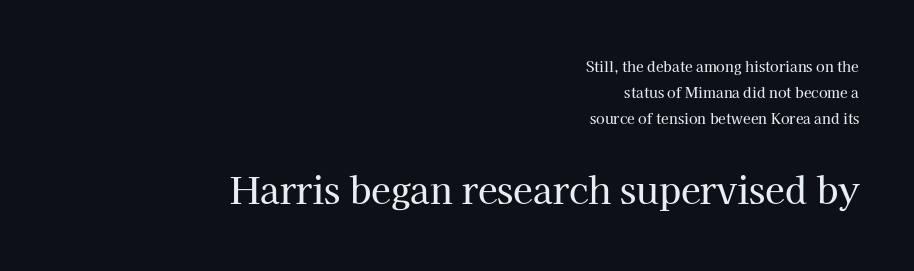
The setting favours the right margin, as signatures and pull-quotes sometimes do. Compared with typical body copy, the letter spacing here is the same. Size hierarchy here favors the trailing block over the leading one. Each letter keeps its own natural width here, so spacing adapts to shape.
